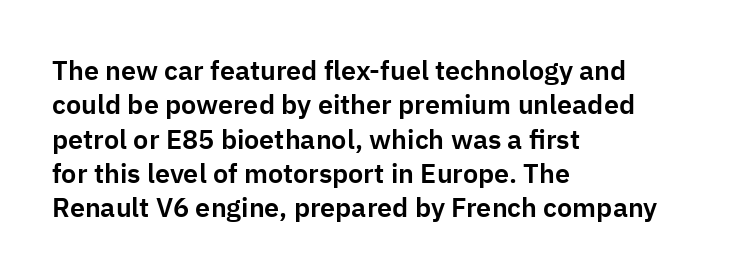
{"italic": "no", "underline": "no", "align": "left", "line_spacing": "normal", "line_spacing_ratio": 1.27, "letter_spacing": "normal", "letter_spacing_em": 0.0, "glyph_px": 27}
